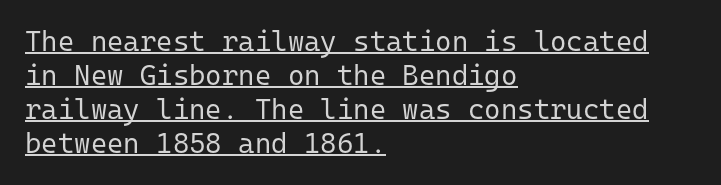
Q: Is the text bold? A: No.
Q: Is the text italic (slanted)? A: No, it is upright.
Q: Is the typeface a serif or a sans-serif typeface? A: Sans-serif.
Q: Is the text underlined? A: Yes.
Q: How is the paragraph aligned? A: Left-aligned.
Q: Is the spacing between letters normal or unusually wide? A: Normal.
Q: Width (condensed, normal, or wide)? A: Normal.
Q: Stroke contrast? A: Low.
Q: x-height? A: Medium.
Q: Monospaced? A: Yes.
